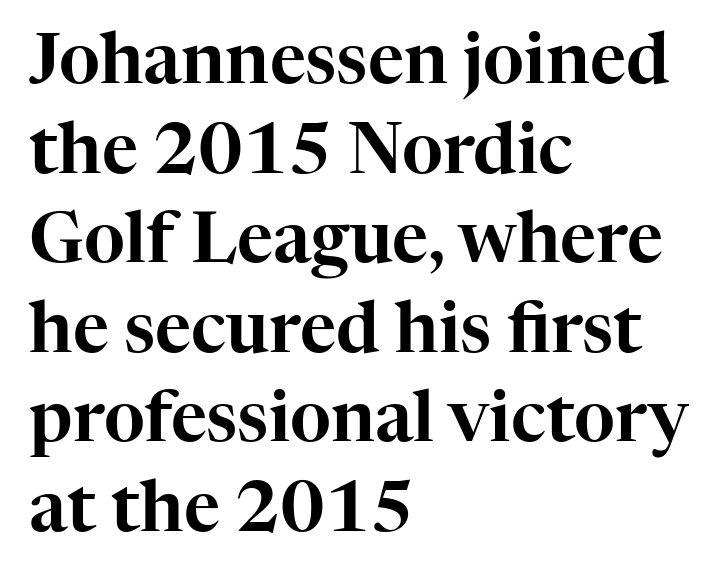
Q: Is the text italic (slanted)? A: No, it is upright.
Q: Is the typeface a serif or a sans-serif typeface? A: Serif.
Q: Is the text underlined? A: No.
Q: How is the paragraph aligned? A: Left-aligned.
Q: Is the spacing between letters normal or unusually wide? A: Normal.
Q: Is the spacing between lines tight, normal or loose? A: Normal.
Q: Width (condensed, normal, or wide)? A: Normal.
Q: Stroke contrast? A: High.
Q: x-height? A: Medium.
Q: Monospaced? A: No.
